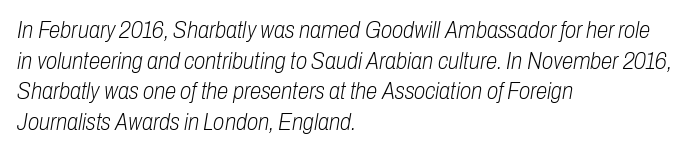
A typesetter would mark this as italic. The space between consecutive lines is moderate. Layout note: lines flush left. Is this a heavy cut? Hardly; it is regular or lighter. Bare-footed words on every line.
